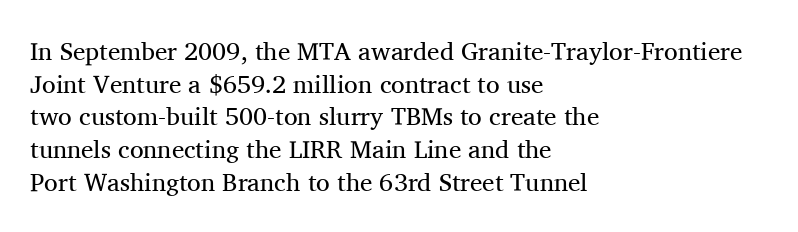
The image shows 25 px text type, upright; set left-aligned, normal line spacing (1.31x), normal letter spacing, not underlined.
